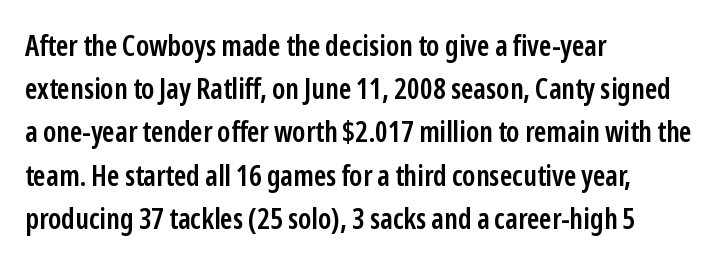
Do the letters lean? They stand straight. No extra tracking has been applied to these lines. A normal amount of white space separates one row of letters from the next. Semibold letterforms, between regular and bold. Clear beneath every line of the passage.
